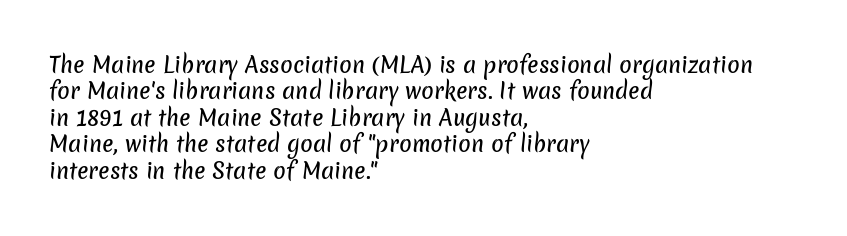
The image shows 21 px text type; set left-aligned, normal line spacing (1.26x), normal letter spacing, not underlined.
